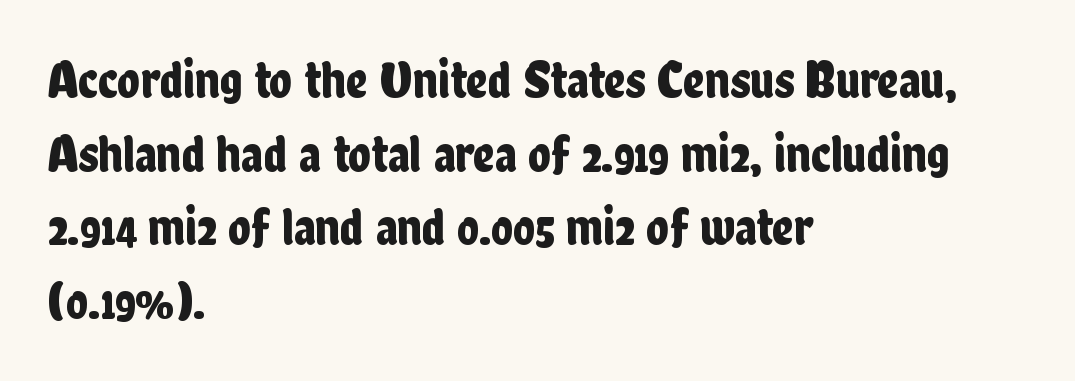
These lines were composed using upright roman letters. Line starts are locked; line ends wander. Just letters on the line, the space beneath them empty. Do the characters align in a grid? No, the font is proportional.
